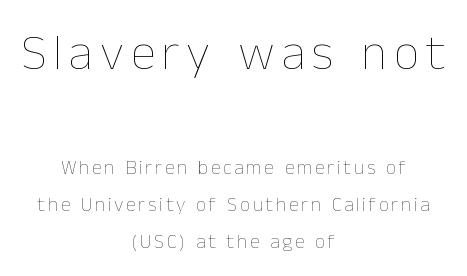
{"italic": "no", "bold": "no", "weight": "thin", "width": "normal", "stroke_contrast": "low", "x_height": "medium", "monospaced": "no", "underline": "no", "align": "center", "line_spacing_ratio": 1.86, "larger_block": "first", "size_ratio": 2.55, "glyph_px": 51}
